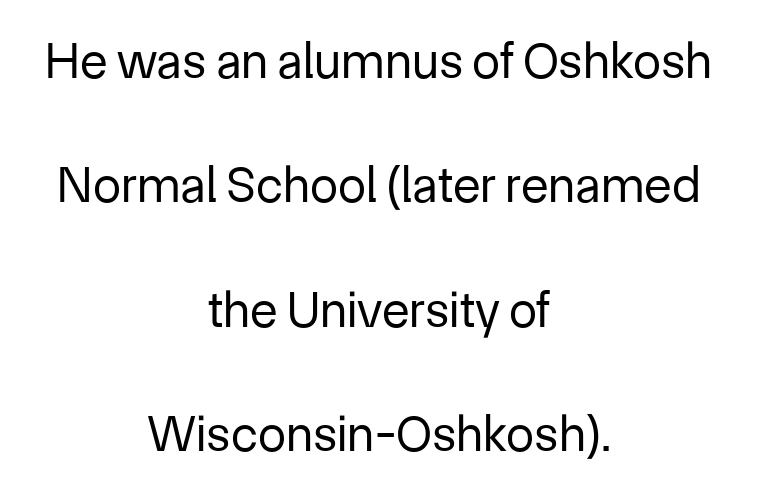
The image shows 51 px regular-weight sans-serif type, upright; set centered, loose line spacing (2.44x), normal letter spacing, not underlined; low stroke contrast and a medium x-height.
